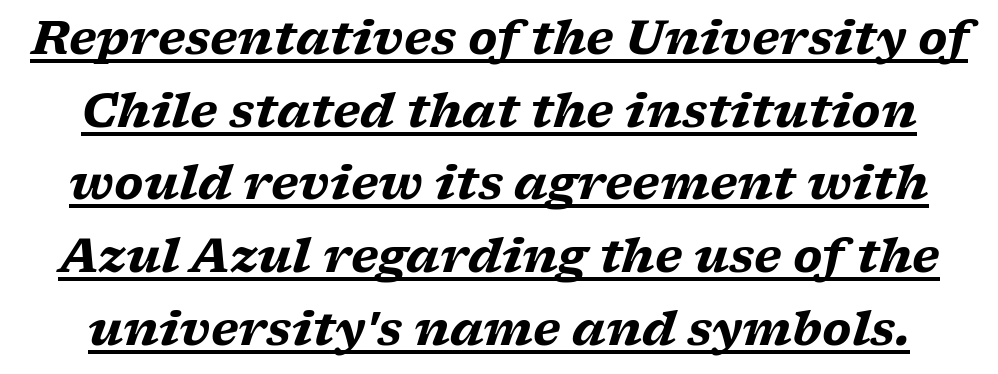
{"serif": "yes", "italic": "yes", "lean": "right", "slant_degrees": 17, "bold": "yes", "weight": "heavy", "width": "wide", "stroke_contrast": "low", "x_height": "medium", "monospaced": "no", "underline": "yes", "line_spacing": "normal", "line_spacing_ratio": 1.58, "letter_spacing": "normal", "letter_spacing_em": 0.0, "glyph_px": 46}
